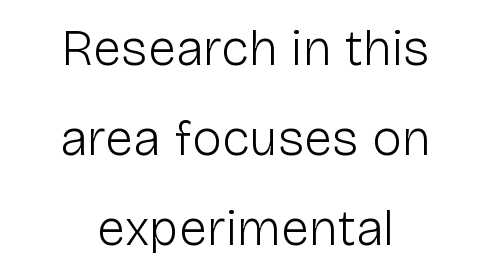
The image shows 51 px light sans-serif type, upright; set centered, line spacing 1.76x, normal letter spacing, not underlined; low stroke contrast and a medium x-height.
